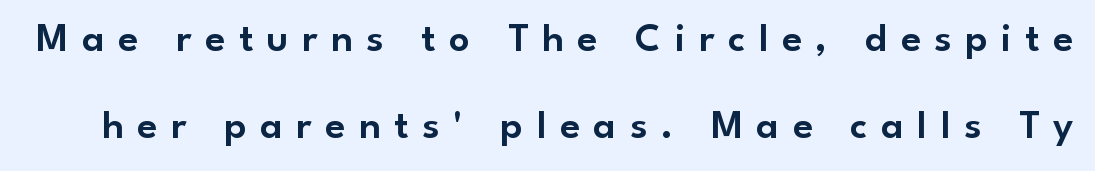
{"serif": "no", "italic": "no", "width": "normal", "stroke_contrast": "low", "x_height": "small", "monospaced": "no", "underline": "no", "line_spacing": "loose", "line_spacing_ratio": 2.13, "letter_spacing": "wide", "letter_spacing_em": 0.33, "glyph_px": 41}
